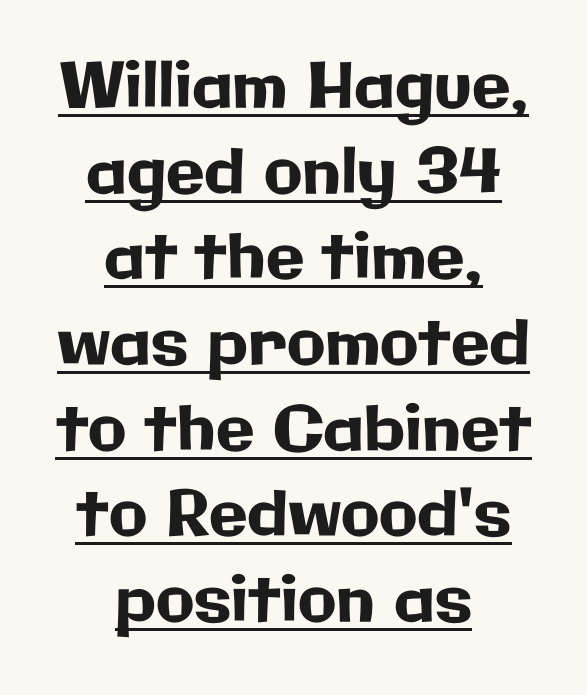
{"serif": "no", "italic": "no", "width": "normal", "stroke_contrast": "low", "x_height": "medium", "monospaced": "no", "underline": "yes", "align": "center", "line_spacing": "normal", "line_spacing_ratio": 1.36, "letter_spacing": "normal", "letter_spacing_em": 0.0, "glyph_px": 63}
